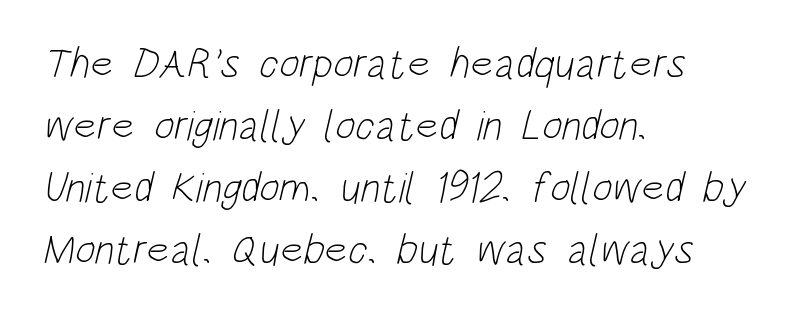
{"serif": "no", "bold": "no", "weight": "light", "width": "condensed", "stroke_contrast": "low", "x_height": "large", "monospaced": "no", "underline": "no", "align": "left", "line_spacing": "normal", "line_spacing_ratio": 1.44, "letter_spacing": "normal", "letter_spacing_em": 0.0, "glyph_px": 43}
